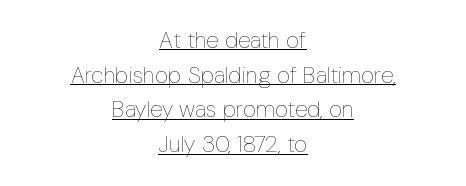
{"italic": "no", "bold": "no", "underline": "yes", "align": "center", "line_spacing": "normal", "line_spacing_ratio": 1.51, "letter_spacing": "normal", "letter_spacing_em": 0.0, "glyph_px": 23}
